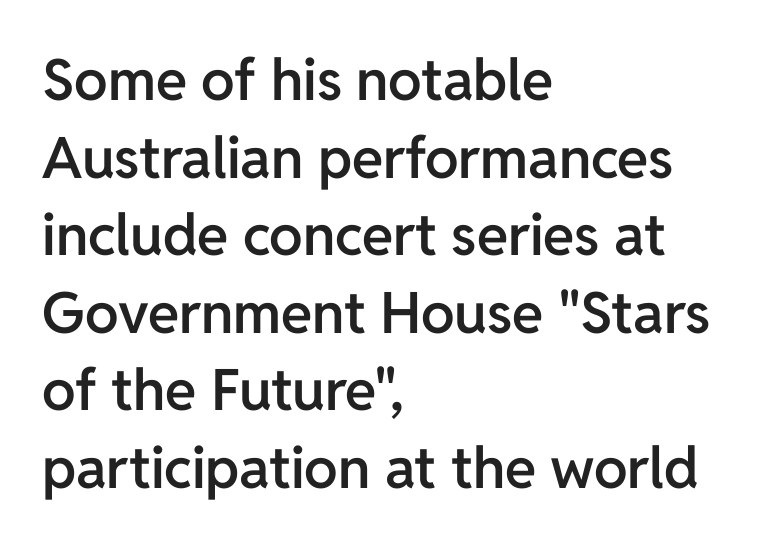
Q: Is the text bold? A: Semi-bold.
Q: Is the text italic (slanted)? A: No, it is upright.
Q: Is the typeface a serif or a sans-serif typeface? A: Sans-serif.
Q: Is the text underlined? A: No.
Q: How is the paragraph aligned? A: Left-aligned.
Q: Is the spacing between letters normal or unusually wide? A: Normal.
Q: Is the spacing between lines tight, normal or loose? A: Normal.
Q: Width (condensed, normal, or wide)? A: Normal.
Q: Stroke contrast? A: Low.
Q: x-height? A: Medium.
Q: Monospaced? A: No.
